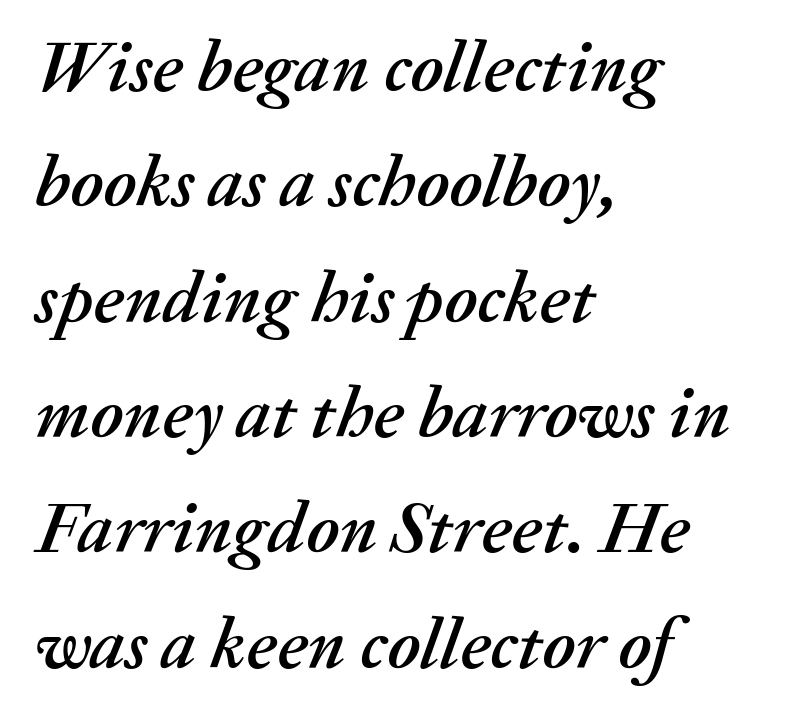
Q: Is the text italic (slanted)? A: Yes, it leans right by about 20 degrees.
Q: Is the text underlined? A: No.
Q: How is the paragraph aligned? A: Left-aligned.
Q: Is the spacing between letters normal or unusually wide? A: Normal.
Q: Is the spacing between lines tight, normal or loose? A: Normal.
Q: Width (condensed, normal, or wide)? A: Normal.
Q: Stroke contrast? A: Medium.
Q: x-height? A: Medium.
Q: Monospaced? A: No.
